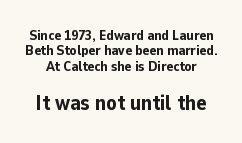
This layout puts the modest block above and the oversized block below. A roman cut, with each character standing at attention. Neither beginnings nor endings align; midpoints do. Beneath every word, the page is bare. You'd pick this weight for a headline — it's a proper bold. Words appear dense and cohesive because spacing is normal.
